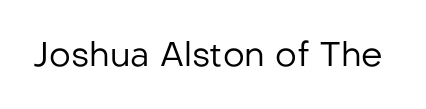
The image shows 34 px regular-weight sans-serif type, upright; set normal letter spacing, not underlined; low stroke contrast and a medium x-height.
